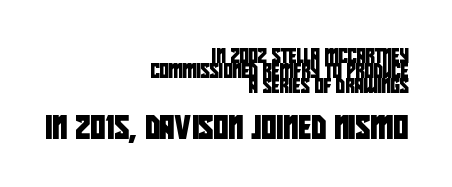
Q: Is the text underlined? A: No.
Q: How is the paragraph aligned? A: Right-aligned.
Q: Is the spacing between letters normal or unusually wide? A: Normal.
Q: Is the spacing between lines tight, normal or loose? A: Tight.
Q: Which block of text is set in a larger size, the first (top) or the second (bottom)? A: The second (bottom) one.
